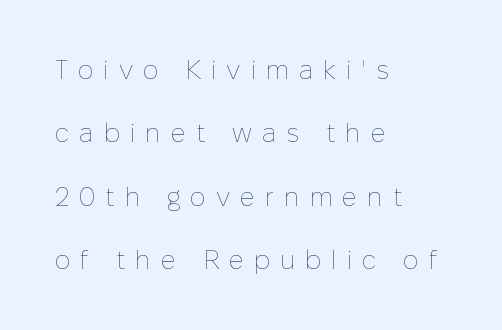
The image shows 26 px text type, upright; set left-aligned, loose line spacing (2.44x), unusually wide letter spacing (+0.38 em), not underlined.
